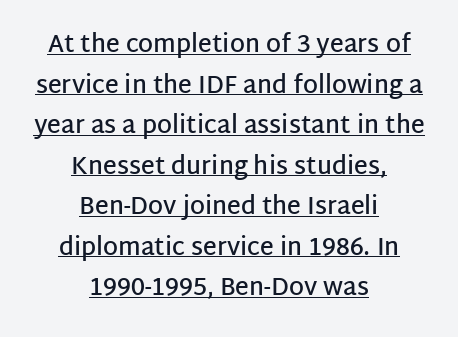
{"italic": "no", "bold": "semi", "underline": "yes", "align": "center", "line_spacing": "normal", "line_spacing_ratio": 1.69, "letter_spacing": "normal", "letter_spacing_em": 0.0, "glyph_px": 24}
